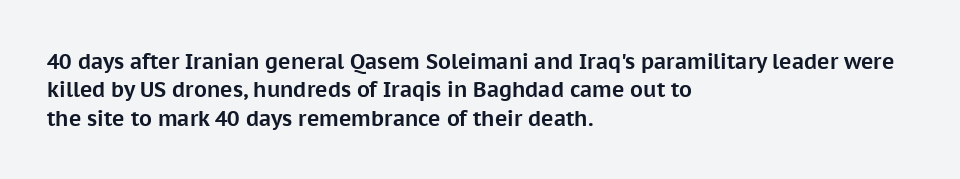
The image shows 21 px bold type, upright; set left-aligned, normal line spacing (1.35x), normal letter spacing, not underlined.
